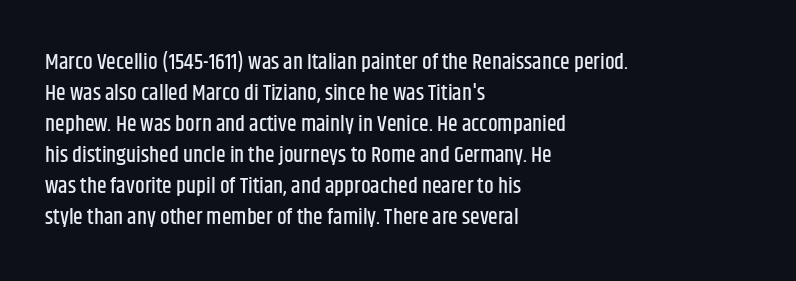
No italicization has been applied; the sample stays upright. The text block is weighted toward the left margin, trailing off unevenly rightward. Each row of text sits above clean, open space. Leading matches the norm, producing a regular column. Nobody touched the tracking dial on this one.
